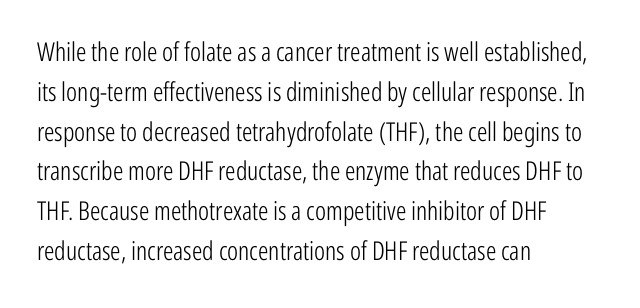
Q: Is the text bold? A: No.
Q: Is the text italic (slanted)? A: No, it is upright.
Q: Is the text underlined? A: No.
Q: How is the paragraph aligned? A: Left-aligned.
Q: Is the spacing between letters normal or unusually wide? A: Normal.
Q: Is the spacing between lines tight, normal or loose? A: Normal.
